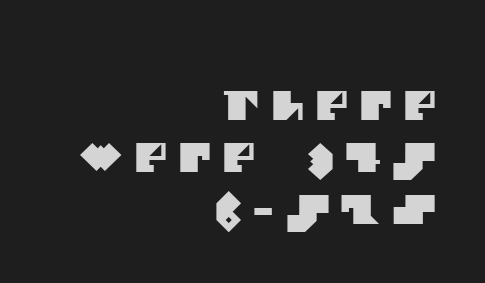
Q: Is the typeface a serif or a sans-serif typeface? A: Sans-serif.
Q: Is the text underlined? A: No.
Q: How is the paragraph aligned? A: Right-aligned.
Q: Is the spacing between letters normal or unusually wide? A: Unusually wide.
Q: Is the spacing between lines tight, normal or loose? A: Normal.
Q: Width (condensed, normal, or wide)? A: Normal.
Q: Stroke contrast? A: Medium.
Q: x-height? A: Large.
Q: Monospaced? A: No.
